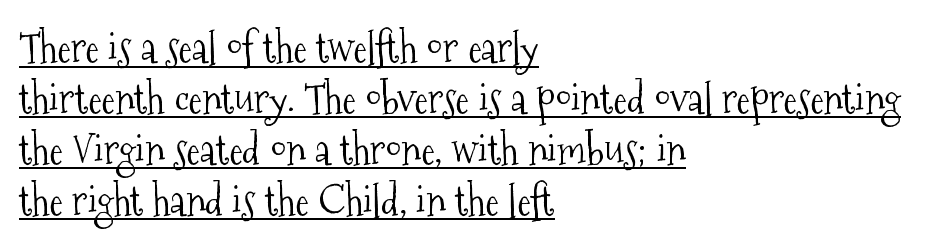
Q: Is the text bold? A: No.
Q: Is the text italic (slanted)? A: No, it is upright.
Q: Is the typeface a serif or a sans-serif typeface? A: Serif.
Q: Is the text underlined? A: Yes.
Q: How is the paragraph aligned? A: Left-aligned.
Q: Is the spacing between letters normal or unusually wide? A: Normal.
Q: Width (condensed, normal, or wide)? A: Condensed.
Q: Stroke contrast? A: Medium.
Q: x-height? A: Medium.
Q: Monospaced? A: No.
